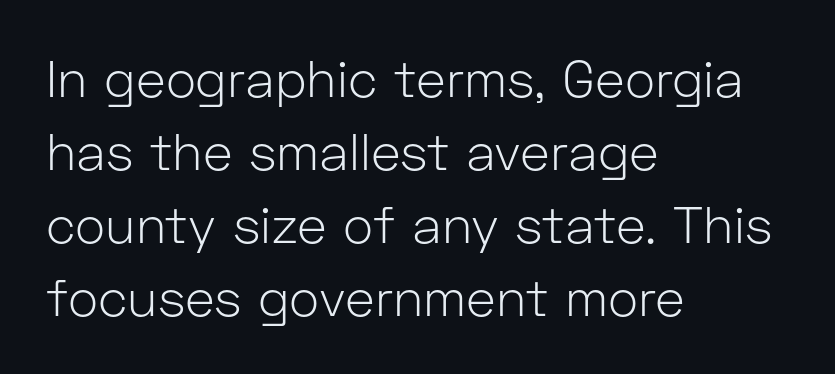
{"serif": "no", "italic": "no", "bold": "no", "weight": "light", "width": "normal", "stroke_contrast": "low", "x_height": "medium", "monospaced": "no", "underline": "no", "align": "left", "line_spacing": "normal", "line_spacing_ratio": 1.43, "letter_spacing": "normal", "letter_spacing_em": 0.0, "glyph_px": 51}
